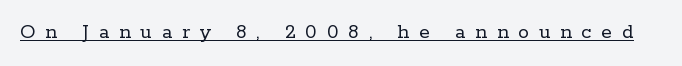
Check the space under the baseline: a stroke is drawn there. Is the type heavy? It reads as light-to-regular instead. Someone cranked the tracking dial way up on this one. Ordinary non-slanted type is in use.
